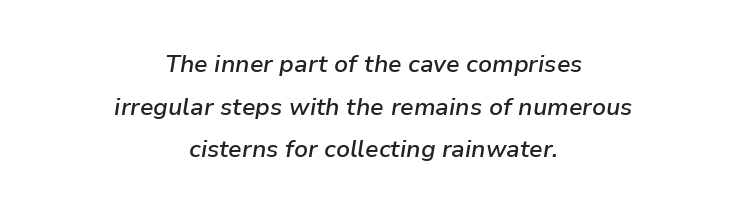
The image shows 24 px text type, italic (leaning right); set centered, line spacing 1.78x, normal letter spacing, not underlined.
